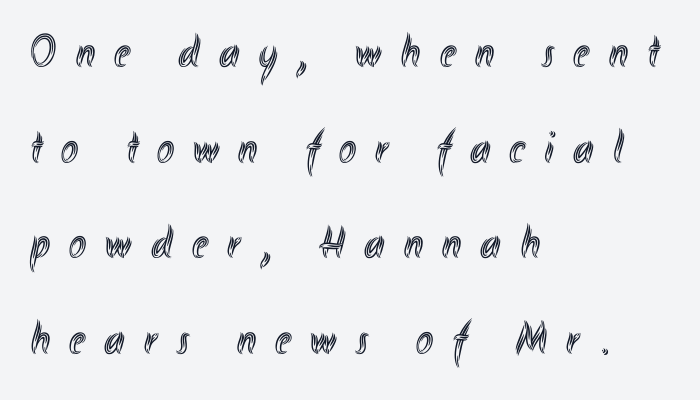
{"width": "condensed", "x_height": "small", "monospaced": "no", "underline": "no", "align": "left", "line_spacing": "loose", "line_spacing_ratio": 2.08, "letter_spacing": "wide", "letter_spacing_em": 0.42, "glyph_px": 46}
